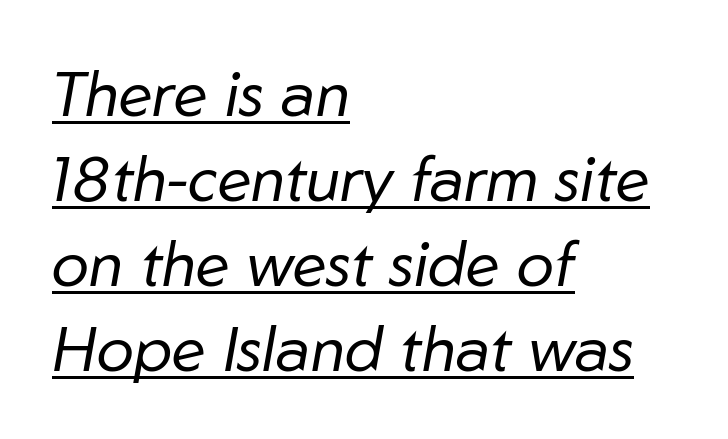
The image shows 63 px regular-weight type, italic (leaning right); set left-aligned, normal line spacing (1.35x), normal letter spacing, underlined; low stroke contrast and a medium x-height.
